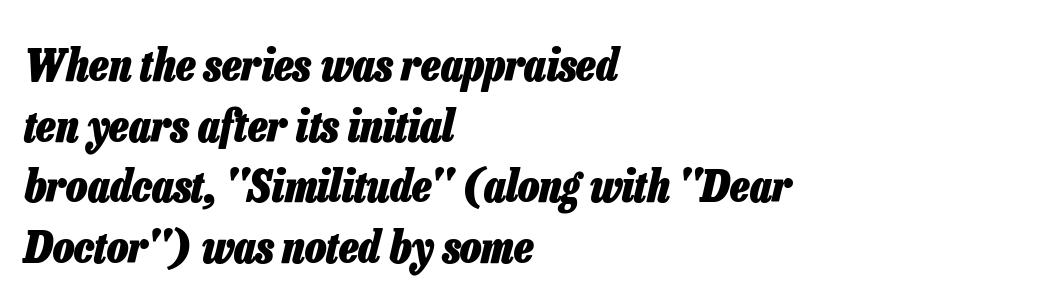
How would I describe the line gaps? Plain and ordinary. Tracking value appears to be zero — textbook default spacing. Character widths vary here, with narrow letters taking less room than wide ones. If you drew a ruler down the left edge, every line would touch it. These words are printed bold, with thick strokes throughout. No word sits above an underline.
